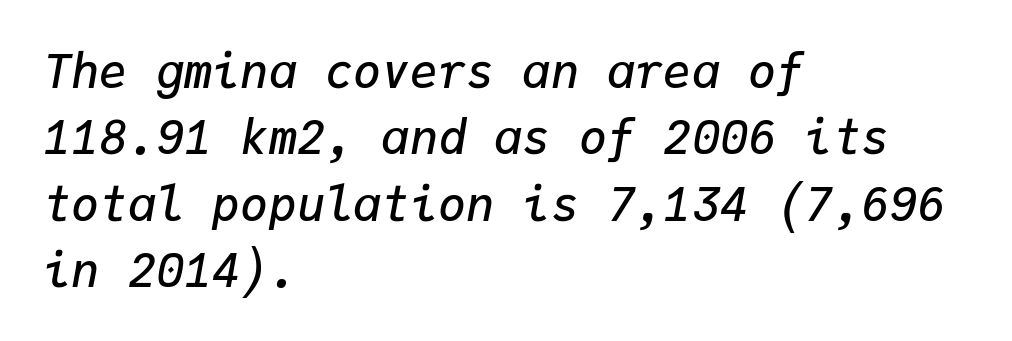
Q: Is the text bold? A: Semi-bold.
Q: Is the text italic (slanted)? A: Yes, it leans right by about 9 degrees.
Q: Is the text underlined? A: No.
Q: How is the paragraph aligned? A: Left-aligned.
Q: Is the spacing between letters normal or unusually wide? A: Normal.
Q: Is the spacing between lines tight, normal or loose? A: Normal.
Q: Width (condensed, normal, or wide)? A: Normal.
Q: Stroke contrast? A: Low.
Q: x-height? A: Medium.
Q: Monospaced? A: Yes.
